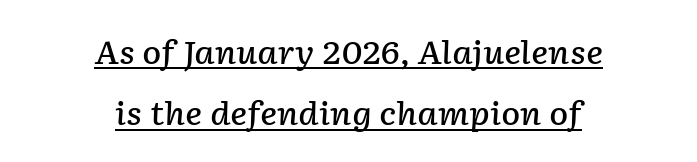
Q: Is the text bold? A: Semi-bold.
Q: Is the text italic (slanted)? A: Yes, it leans right by about 2 degrees.
Q: Is the text underlined? A: Yes.
Q: How is the paragraph aligned? A: Centered.
Q: Is the spacing between letters normal or unusually wide? A: Normal.
Q: Is the spacing between lines tight, normal or loose? A: Loose.
Q: Width (condensed, normal, or wide)? A: Normal.
Q: Stroke contrast? A: Low.
Q: x-height? A: Medium.
Q: Monospaced? A: No.
